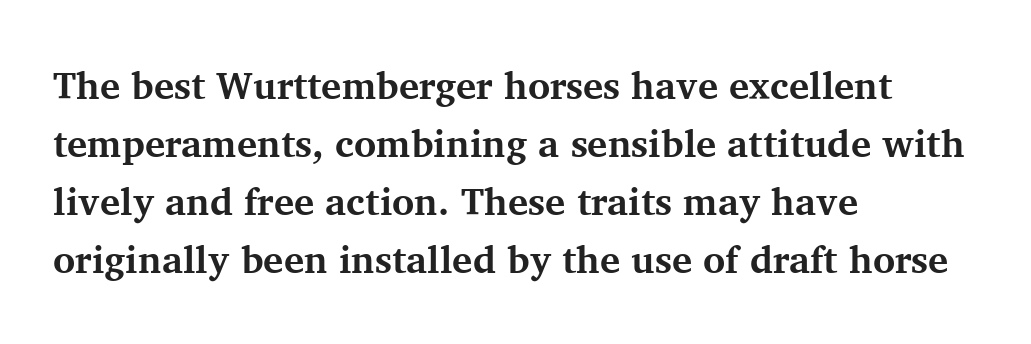
Students, note that the glyphs here touch the page at normal intervals. Heavy-handed strokes throughout: this text is bold. The ragged edge is on the right, which tells us the setting is flush left. Honestly, there is no underline to notice here at all. Vertically, the passage feels balanced, rows spaced as you'd expect. The lettering holds an erect, upright posture throughout.
